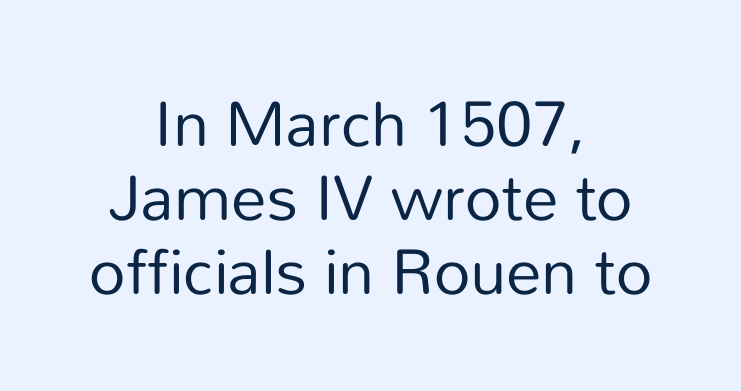
{"serif": "no", "italic": "no", "bold": "no", "weight": "regular", "width": "normal", "stroke_contrast": "low", "x_height": "medium", "monospaced": "no", "underline": "no", "align": "center", "line_spacing": "tight", "line_spacing_ratio": 1.04, "letter_spacing": "normal", "letter_spacing_em": 0.0, "glyph_px": 71}
